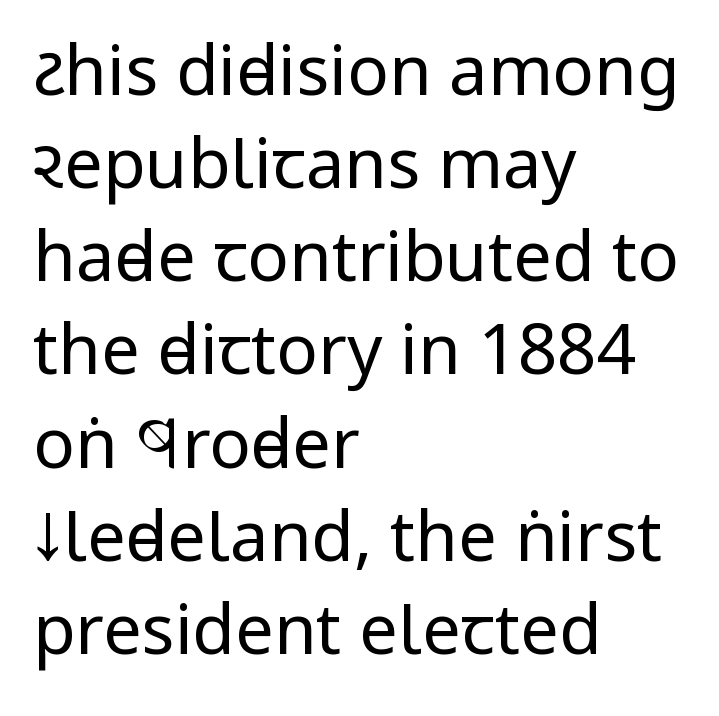
The image shows 69 px regular-weight, condensed sans-serif type, upright; set left-aligned, normal line spacing (1.35x), normal letter spacing, not underlined; low stroke contrast and a large x-height.
